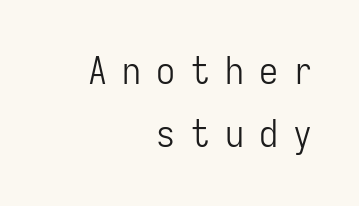
{"serif": "no", "italic": "no", "bold": "no", "weight": "light", "width": "condensed", "stroke_contrast": "low", "x_height": "medium", "monospaced": "yes", "underline": "no", "align": "right", "line_spacing": "normal", "line_spacing_ratio": 1.67, "letter_spacing": "wide", "letter_spacing_em": 0.4, "glyph_px": 38}
